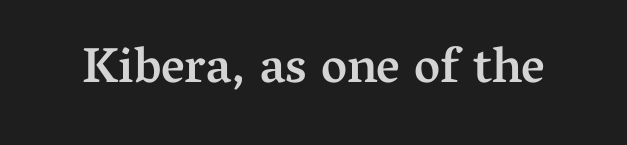
The image shows 50 px semibold serif type, upright; set normal letter spacing, not underlined; medium stroke contrast and a medium x-height.
